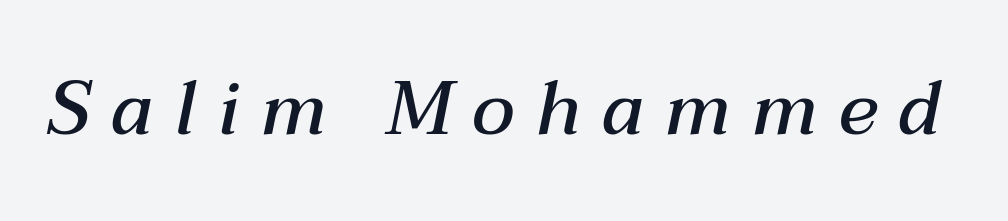
The image shows 74 px semibold type, italic (leaning right); set unusually wide letter spacing (+0.28 em), not underlined; medium stroke contrast and a medium x-height.
